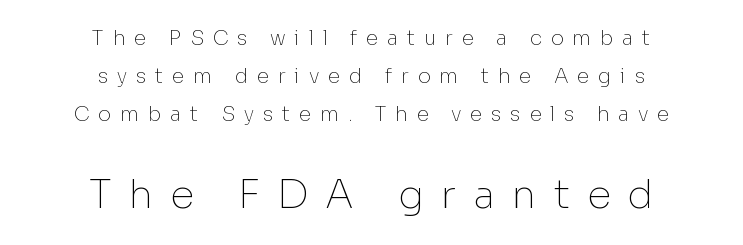
The image shows 39 px thin sans-serif type, upright; set centered, line spacing 1.89x, unusually wide letter spacing (+0.44 em), not underlined; the second (bottom) block is 1.95x larger; low stroke contrast and a medium x-height.
